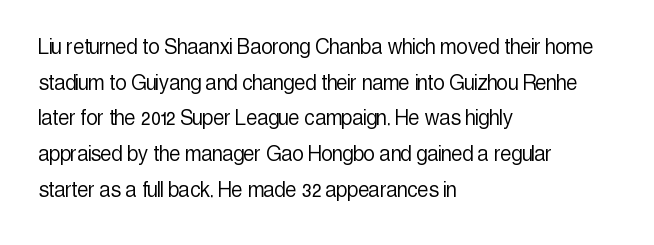
No word sits above an underline. These lines stack with their left ends in a neat column. The line-height multiplier appears to be the usual default. Ordinary non-slanted type is in use. Students, note that the glyphs here touch the page at normal intervals.
